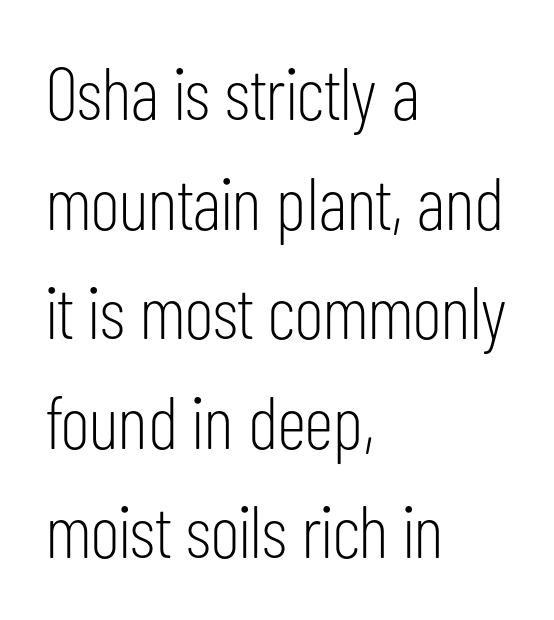
Q: Is the text bold? A: No.
Q: Is the text italic (slanted)? A: No, it is upright.
Q: Is the typeface a serif or a sans-serif typeface? A: Sans-serif.
Q: Is the text underlined? A: No.
Q: How is the paragraph aligned? A: Left-aligned.
Q: Is the spacing between letters normal or unusually wide? A: Normal.
Q: Is the spacing between lines tight, normal or loose? A: Normal.
Q: Width (condensed, normal, or wide)? A: Condensed.
Q: Stroke contrast? A: Low.
Q: x-height? A: Medium.
Q: Monospaced? A: No.
